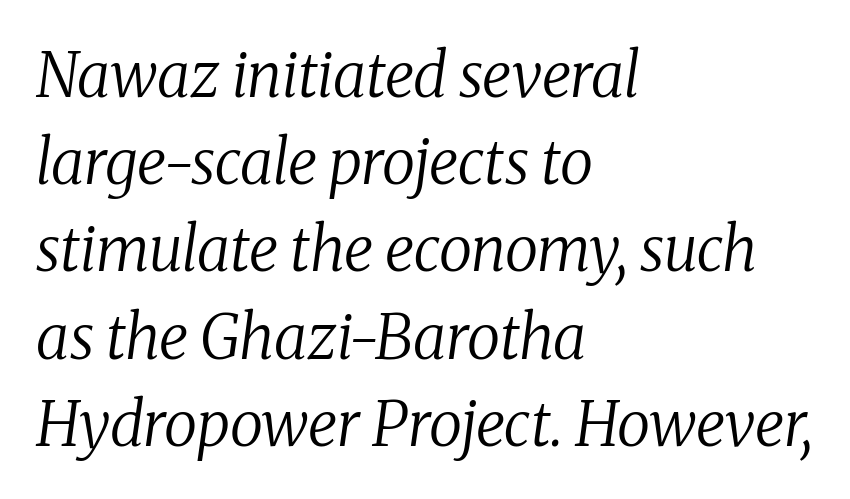
In terms of letterform style, serifs are clearly present. Is the block centered? No — it sits flush against the left margin. The letters sit at their default tracking, neither squeezed nor spread. Does the lettering tilt? It does — this is italic. Evenly set lines give the paragraph a standard silhouette. Bare-footed words on every line.
